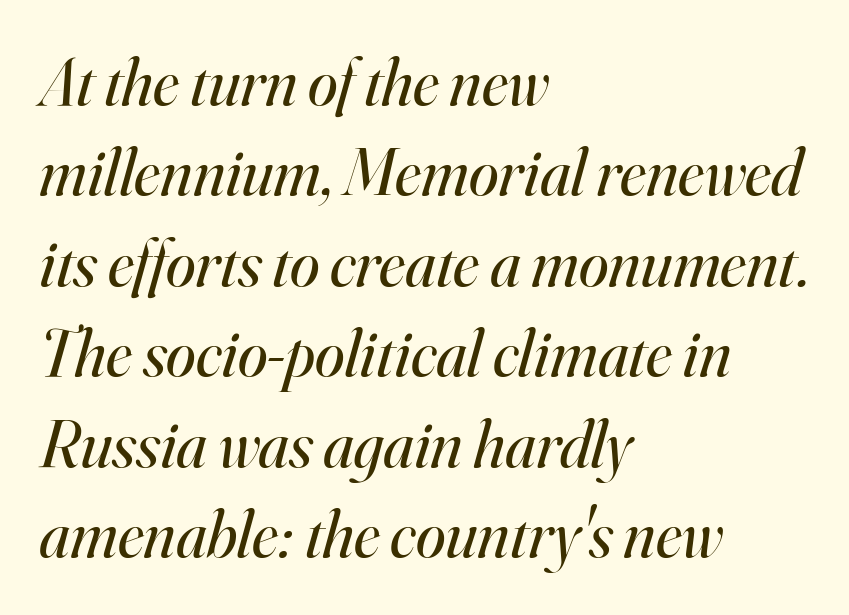
Q: Is the text bold? A: No.
Q: Is the text italic (slanted)? A: Yes, it leans right by about 16 degrees.
Q: Is the typeface a serif or a sans-serif typeface? A: Serif.
Q: Is the text underlined? A: No.
Q: How is the paragraph aligned? A: Left-aligned.
Q: Is the spacing between letters normal or unusually wide? A: Normal.
Q: Is the spacing between lines tight, normal or loose? A: Normal.
Q: Width (condensed, normal, or wide)? A: Normal.
Q: Stroke contrast? A: High.
Q: x-height? A: Small.
Q: Monospaced? A: No.
